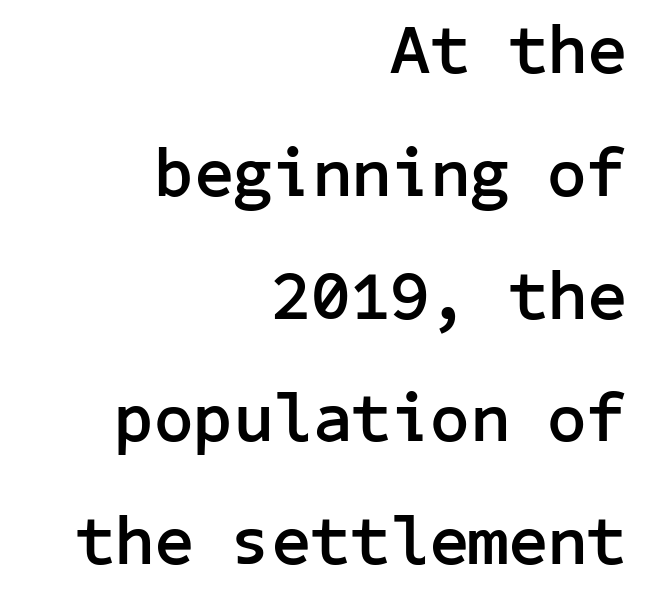
The image shows 69 px semibold sans-serif type, upright; set right-aligned, line spacing 1.78x, normal letter spacing, not underlined; low stroke contrast and a medium x-height.
